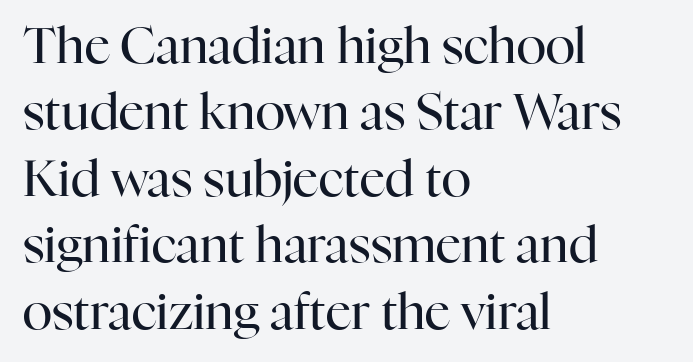
Q: Is the text bold? A: No.
Q: Is the text italic (slanted)? A: No, it is upright.
Q: Is the typeface a serif or a sans-serif typeface? A: Serif.
Q: Is the text underlined? A: No.
Q: How is the paragraph aligned? A: Left-aligned.
Q: Is the spacing between letters normal or unusually wide? A: Normal.
Q: Is the spacing between lines tight, normal or loose? A: Normal.
Q: Width (condensed, normal, or wide)? A: Normal.
Q: Stroke contrast? A: High.
Q: x-height? A: Medium.
Q: Monospaced? A: No.
